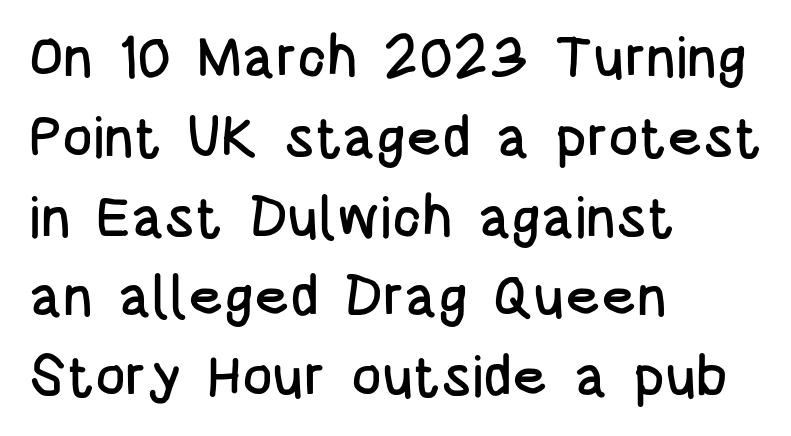
Unlike a traditional serif, this face leaves its strokes unadorned. Each new line begins a customary step beneath the previous one. Looks like regular typesetting: each glyph gets only the width it needs. Spacing between characters is what you'd get straight out of the box. Is there any slant? The stems are plumb. Line starts are locked; line ends wander.
